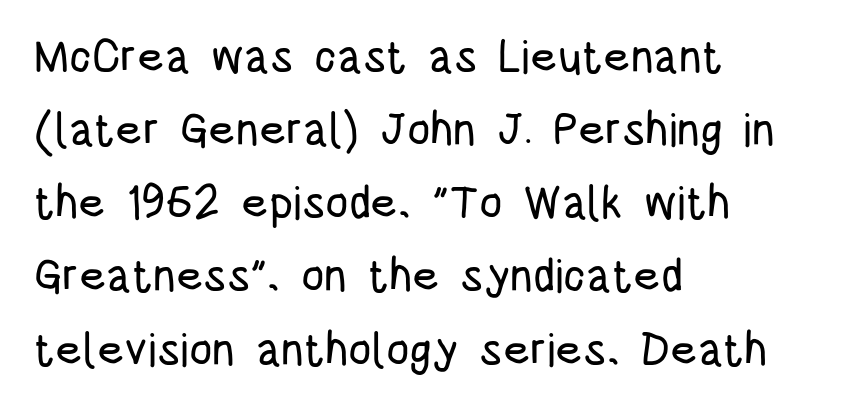
Q: Is the text italic (slanted)? A: No, it is upright.
Q: Is the typeface a serif or a sans-serif typeface? A: Sans-serif.
Q: Is the text underlined? A: No.
Q: How is the paragraph aligned? A: Left-aligned.
Q: Is the spacing between letters normal or unusually wide? A: Normal.
Q: Is the spacing between lines tight, normal or loose? A: Normal.
Q: Width (condensed, normal, or wide)? A: Condensed.
Q: Stroke contrast? A: Low.
Q: x-height? A: Large.
Q: Monospaced? A: No.
